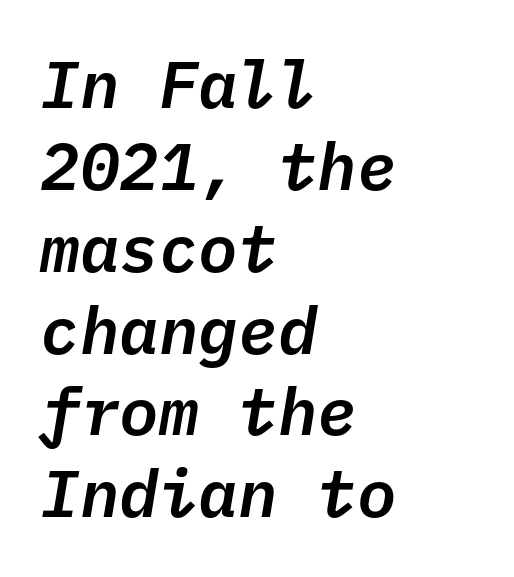
{"italic": "yes", "lean": "right", "slant_degrees": 10, "width": "normal", "stroke_contrast": "low", "x_height": "medium", "monospaced": "yes", "underline": "no", "align": "left", "line_spacing_ratio": 1.24, "letter_spacing": "normal", "letter_spacing_em": 0.0, "glyph_px": 66}
